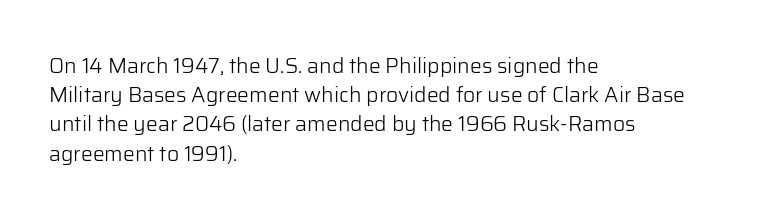
The image shows 21 px text type, upright; set left-aligned, normal line spacing (1.39x), normal letter spacing, not underlined.
